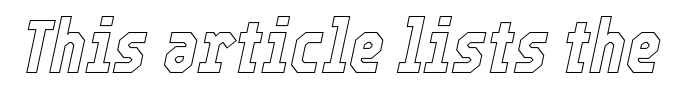
Check the space under the baseline: it is left empty. The letterforms sit shoulder to shoulder at normal distance. Style check: oblique. Spacing verdict: proportional, widths tailored to each character.
